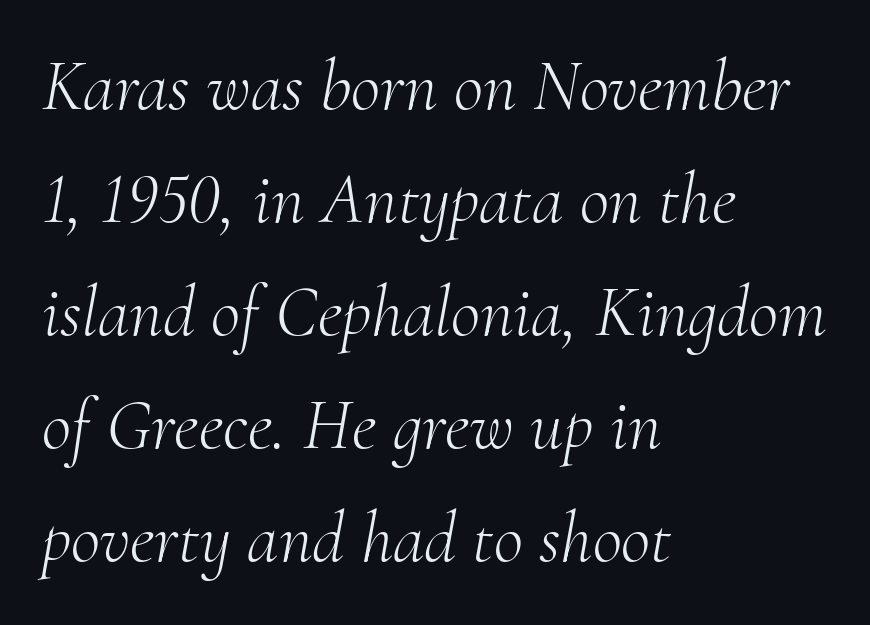
Q: Is the text bold? A: No.
Q: Is the text italic (slanted)? A: Yes, it leans right by about 10 degrees.
Q: Is the typeface a serif or a sans-serif typeface? A: Serif.
Q: Is the text underlined? A: No.
Q: How is the paragraph aligned? A: Left-aligned.
Q: Is the spacing between letters normal or unusually wide? A: Normal.
Q: Is the spacing between lines tight, normal or loose? A: Normal.
Q: Width (condensed, normal, or wide)? A: Normal.
Q: Stroke contrast? A: Medium.
Q: x-height? A: Small.
Q: Monospaced? A: No.
